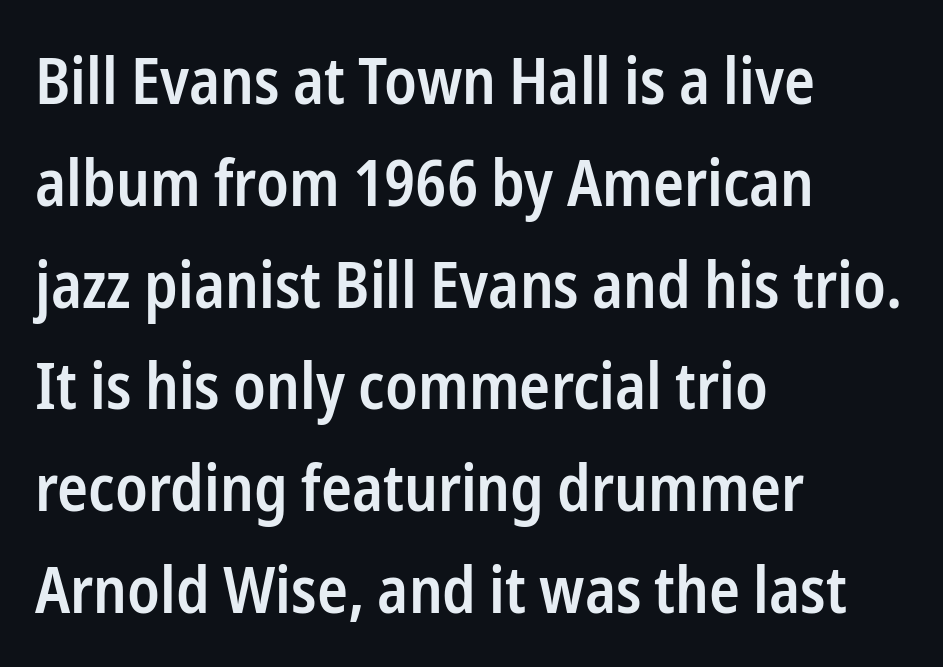
The type family on display is of the sans-serif kind. If you measured baseline to baseline, you'd find a middling distance. The strip under each line holds only bare page. Semibold letterforms, between regular and bold. What stands out about the letter spacing? Nothing — it is the standard amount. The lines are quadded left.
